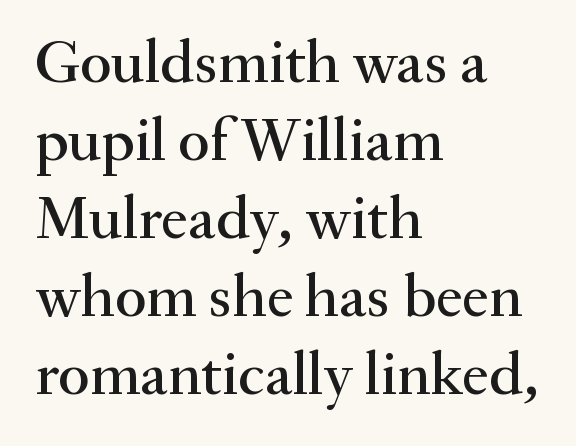
The font family rendered here belongs to the serif group. Designer's note — italics off, roman on. Nothing unusual about the tracking: characters are spaced as the font intends. A bare baseline throughout the passage. Vertical spacing — default.
